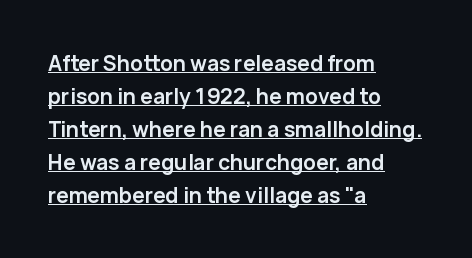
{"italic": "no", "bold": "yes", "underline": "yes", "align": "left", "line_spacing": "normal", "line_spacing_ratio": 1.57, "letter_spacing": "normal", "letter_spacing_em": 0.0, "glyph_px": 21}
